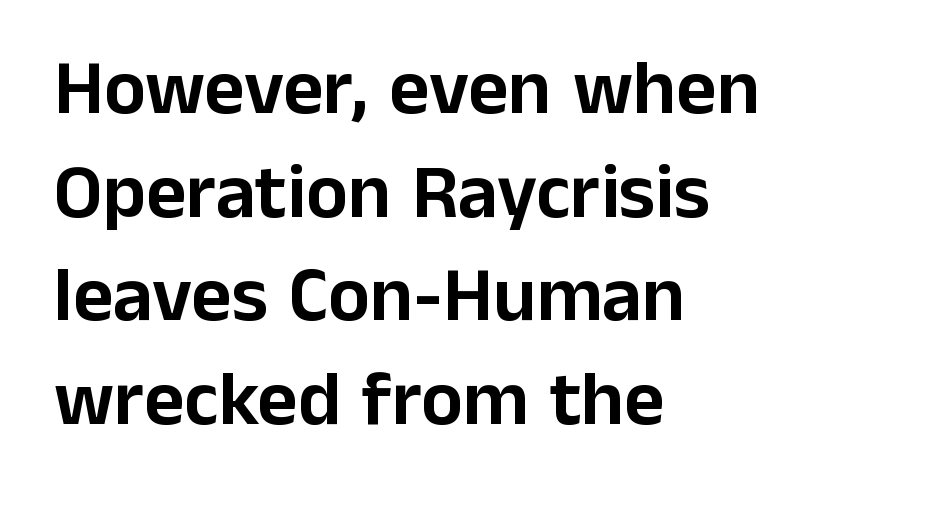
The image shows 78 px sans-serif type, upright; set left-aligned, normal line spacing (1.33x), normal letter spacing, not underlined; low stroke contrast and a medium x-height.
